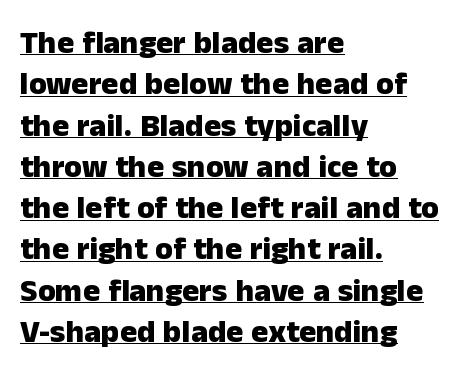
The typesetter chose a ragged-right arrangement here. The passage shown is typed in a proportional face where columns would drift. The letters stand upright; this is a roman face. Tracking here is standard; glyphs follow each other at the usual distance. Successive baselines arrive at the customary interval. Descenders here cross a horizontal rule under the line.
